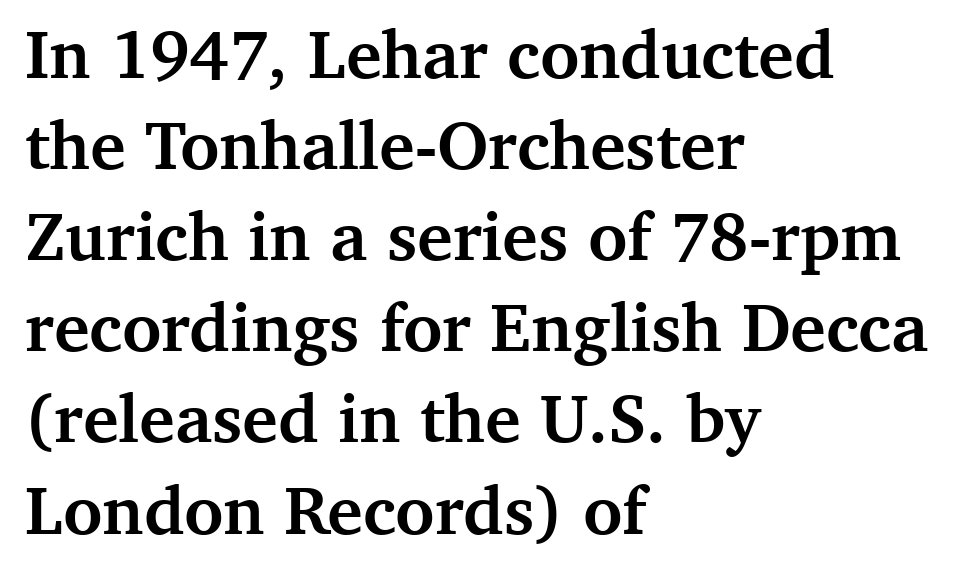
Q: Is the text bold? A: Yes.
Q: Is the text italic (slanted)? A: No, it is upright.
Q: Is the typeface a serif or a sans-serif typeface? A: Serif.
Q: Is the text underlined? A: No.
Q: How is the paragraph aligned? A: Left-aligned.
Q: Is the spacing between letters normal or unusually wide? A: Normal.
Q: Is the spacing between lines tight, normal or loose? A: Normal.
Q: Width (condensed, normal, or wide)? A: Normal.
Q: Stroke contrast? A: Medium.
Q: x-height? A: Medium.
Q: Monospaced? A: No.
